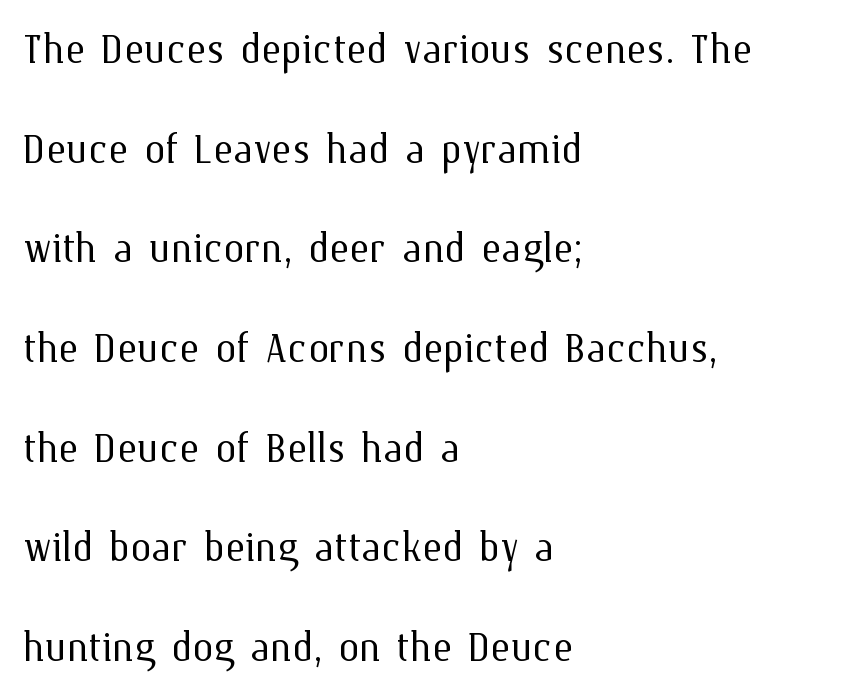
Q: Is the text bold? A: No.
Q: Is the text italic (slanted)? A: No, it is upright.
Q: Is the text underlined? A: No.
Q: How is the paragraph aligned? A: Left-aligned.
Q: Is the spacing between letters normal or unusually wide? A: Normal.
Q: Width (condensed, normal, or wide)? A: Normal.
Q: Stroke contrast? A: Medium.
Q: x-height? A: Medium.
Q: Monospaced? A: No.
